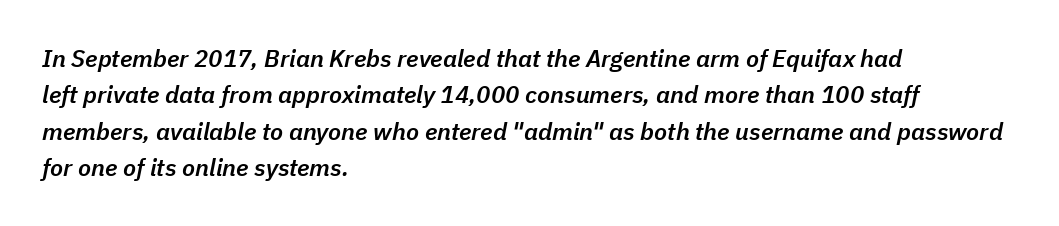
Q: Is the text bold? A: Semi-bold.
Q: Is the text italic (slanted)? A: Yes, it leans right by about 11 degrees.
Q: Is the text underlined? A: No.
Q: How is the paragraph aligned? A: Left-aligned.
Q: Is the spacing between letters normal or unusually wide? A: Normal.
Q: Is the spacing between lines tight, normal or loose? A: Normal.
